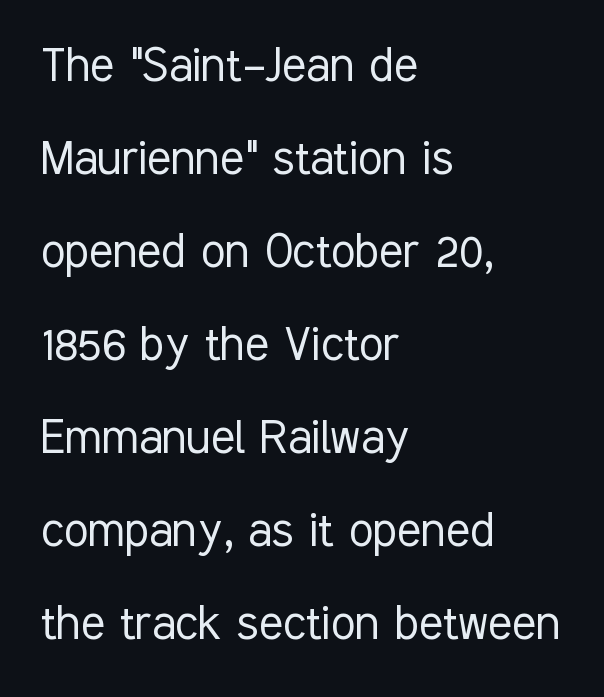
{"serif": "no", "italic": "no", "bold": "no", "weight": "light", "width": "condensed", "stroke_contrast": "low", "x_height": "medium", "monospaced": "no", "underline": "no", "align": "left", "line_spacing": "normal", "line_spacing_ratio": 1.66, "letter_spacing": "normal", "letter_spacing_em": 0.0, "glyph_px": 56}
